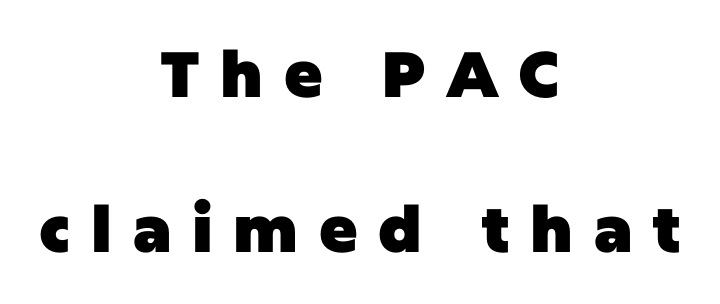
Compared with an ordinary text face, these strokes are far heavier — a full bold. Baseline-to-baseline distance is far greater than the letter height. Italic? Not at all — the glyphs are vertical. If you folded the block vertically in half, each line would mirror itself in length. Each letter keeps its own natural width here, so spacing adapts to shape. Classification — sans serif.
